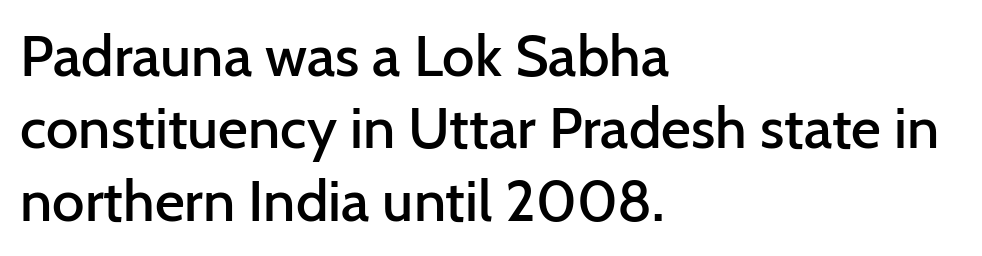
{"serif": "no", "italic": "no", "bold": "semi", "weight": "semibold", "width": "normal", "stroke_contrast": "low", "x_height": "medium", "monospaced": "no", "underline": "no", "align": "left", "line_spacing": "normal", "line_spacing_ratio": 1.25, "letter_spacing": "normal", "letter_spacing_em": 0.0, "glyph_px": 58}
